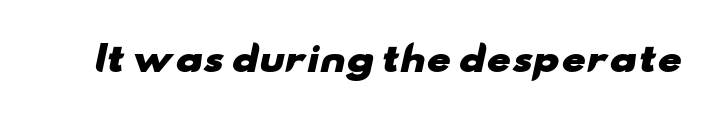
These lines keep a tight, regular rhythm from letter to letter. This sample uses a sans-serif face. The area under the type is left untouched. Each letter keeps its own natural width here, so spacing adapts to shape. The font is running at its bold setting.
